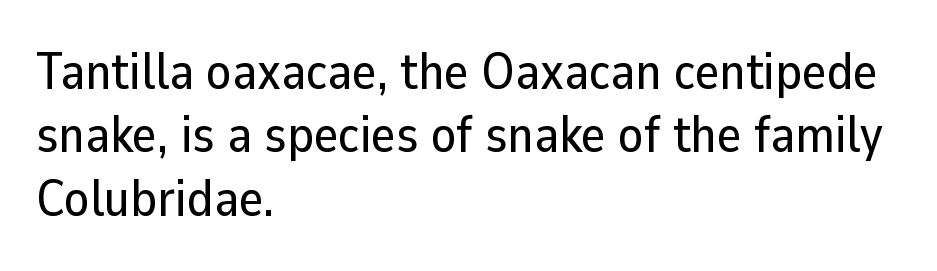
Q: Is the text italic (slanted)? A: No, it is upright.
Q: Is the typeface a serif or a sans-serif typeface? A: Sans-serif.
Q: Is the text underlined? A: No.
Q: How is the paragraph aligned? A: Left-aligned.
Q: Is the spacing between letters normal or unusually wide? A: Normal.
Q: Width (condensed, normal, or wide)? A: Normal.
Q: Stroke contrast? A: Low.
Q: x-height? A: Medium.
Q: Monospaced? A: No.
